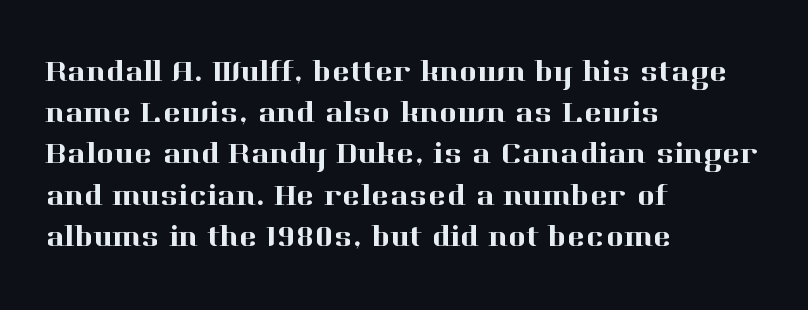
Examine the stroke ends and you'll spot serifs. The leading is moderate, giving the passage an even texture. These lines are set flush left with a ragged right edge. The face used here is proportionally spaced, like ordinary book or web type. The passage shown is not underscored anywhere.
